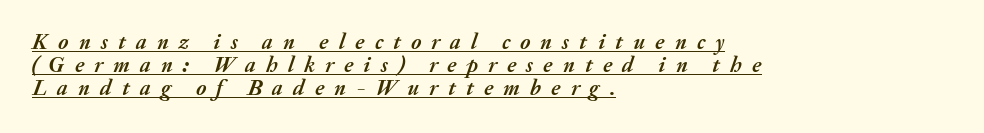
{"italic": "yes", "lean": "right", "slant_degrees": 20, "bold": "yes", "underline": "yes", "align": "left", "line_spacing": "tight", "line_spacing_ratio": 1.04, "letter_spacing": "wide", "letter_spacing_em": 0.46, "glyph_px": 22}
